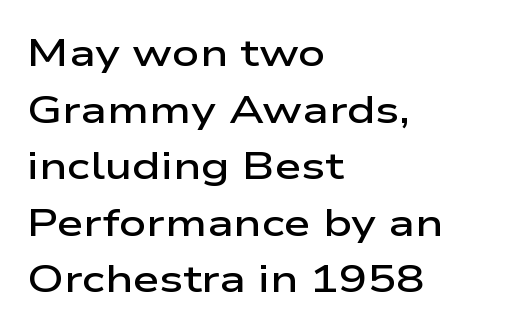
Q: Is the text bold? A: Semi-bold.
Q: Is the text italic (slanted)? A: No, it is upright.
Q: Is the typeface a serif or a sans-serif typeface? A: Sans-serif.
Q: Is the text underlined? A: No.
Q: How is the paragraph aligned? A: Left-aligned.
Q: Is the spacing between letters normal or unusually wide? A: Normal.
Q: Is the spacing between lines tight, normal or loose? A: Normal.
Q: Width (condensed, normal, or wide)? A: Wide.
Q: Stroke contrast? A: Low.
Q: x-height? A: Medium.
Q: Monospaced? A: No.
